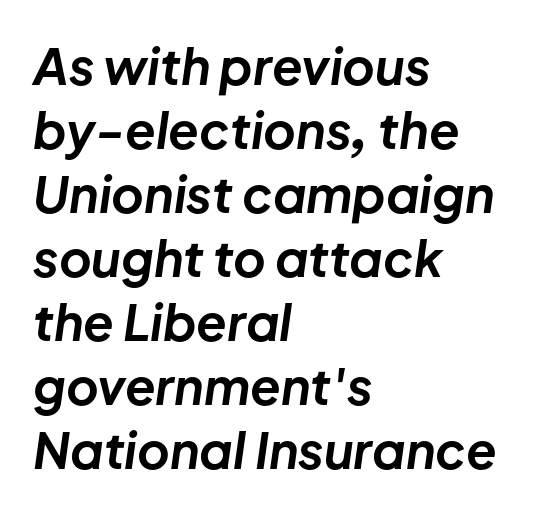
{"italic": "yes", "lean": "right", "slant_degrees": 8, "bold": "yes", "weight": "bold", "width": "normal", "stroke_contrast": "low", "x_height": "medium", "monospaced": "no", "underline": "no", "align": "left", "line_spacing": "normal", "line_spacing_ratio": 1.28, "letter_spacing": "normal", "letter_spacing_em": 0.0, "glyph_px": 50}
